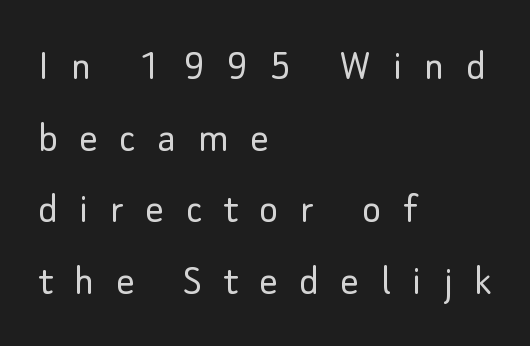
Unlike a traditional serif, this face leaves its strokes unadorned. No letter is thick-stroked: the sample isn't bold. The rendering anchors every line to the left-hand side. Is this a fixed-width face? No — the glyphs have proportional, varying widths. The specimen omits any rule beneath the text block's lines. Nope, not italic — everything's standing straight.
